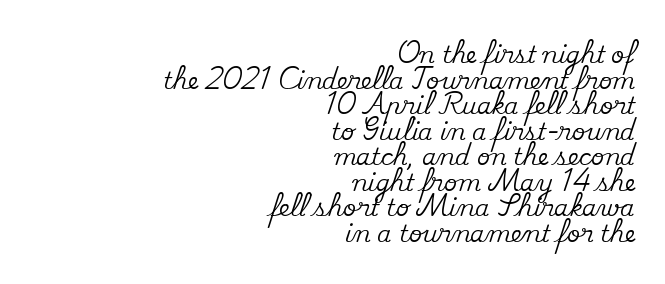
{"underline": "no", "align": "right", "line_spacing": "tight", "line_spacing_ratio": 1.11, "letter_spacing": "normal", "letter_spacing_em": 0.0, "glyph_px": 23}
